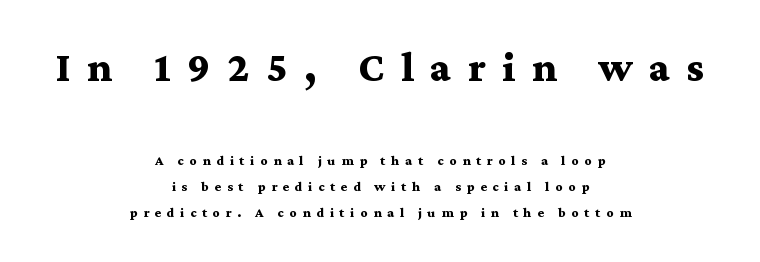
The image shows 42 px bold, wide serif type, upright; set centered, line spacing 1.85x, unusually wide letter spacing (+0.4 em), not underlined; the first (top) block is 3.0x larger; medium stroke contrast and a medium x-height.
